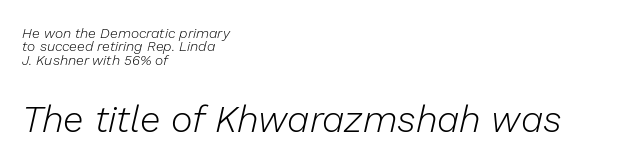
Q: Is the text bold? A: No.
Q: Is the text italic (slanted)? A: Yes, it leans right by about 13 degrees.
Q: Is the text underlined? A: No.
Q: How is the paragraph aligned? A: Left-aligned.
Q: Is the spacing between letters normal or unusually wide? A: Normal.
Q: Is the spacing between lines tight, normal or loose? A: Tight.
Q: Which block of text is set in a larger size, the first (top) or the second (bottom)? A: The second (bottom) one.
Q: Width (condensed, normal, or wide)? A: Normal.
Q: Stroke contrast? A: Low.
Q: x-height? A: Medium.
Q: Monospaced? A: No.
